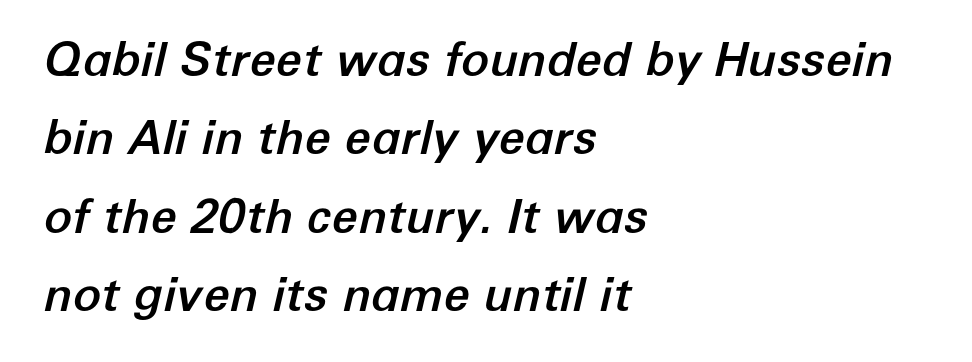
The passage shown leans; its letterforms are oblique. The rendering uses natural spacing where letterforms have individual widths. Words appear dense and cohesive because spacing is normal. Rows of type keep a routine distance in the vertical direction.
